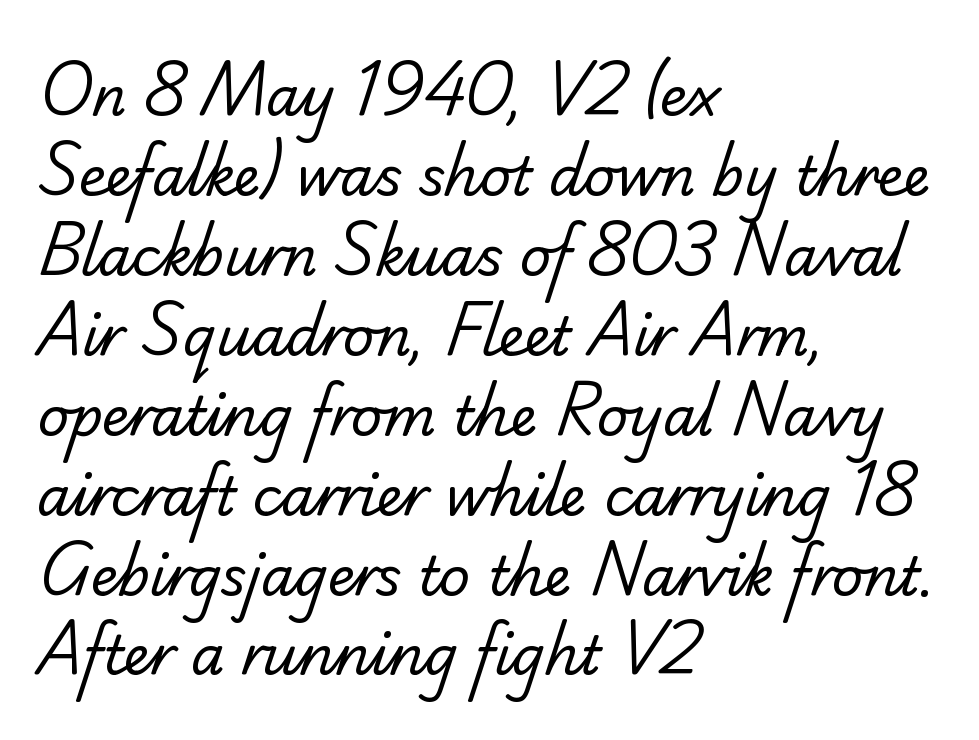
The image shows 54 px regular-weight serif type; set left-aligned, normal line spacing (1.48x), normal letter spacing, not underlined; low stroke contrast and a small x-height.
